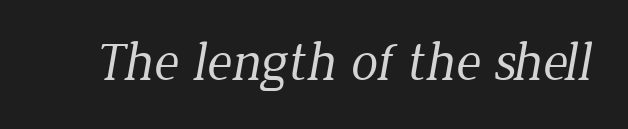
{"serif": "yes", "bold": "no", "weight": "regular", "width": "normal", "stroke_contrast": "low", "x_height": "medium", "monospaced": "no", "underline": "no", "letter_spacing": "normal", "letter_spacing_em": 0.0, "glyph_px": 54}
